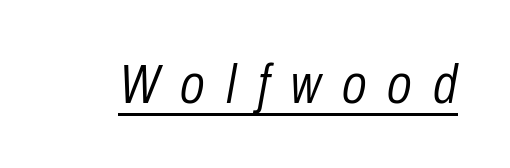
Q: Is the text bold? A: No.
Q: Is the text italic (slanted)? A: Yes, it leans right by about 10 degrees.
Q: Is the text underlined? A: Yes.
Q: Is the spacing between letters normal or unusually wide? A: Unusually wide.
Q: Width (condensed, normal, or wide)? A: Condensed.
Q: Stroke contrast? A: Low.
Q: x-height? A: Medium.
Q: Monospaced? A: No.
